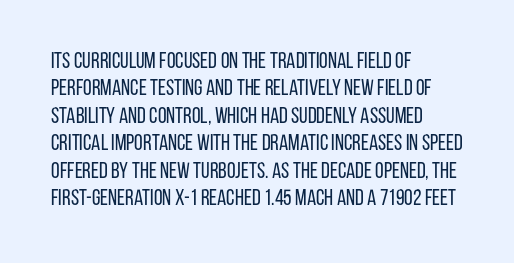
{"italic": "no", "bold": "no", "underline": "no", "align": "left", "line_spacing": "normal", "line_spacing_ratio": 1.25, "letter_spacing": "normal", "letter_spacing_em": 0.0, "glyph_px": 22}
